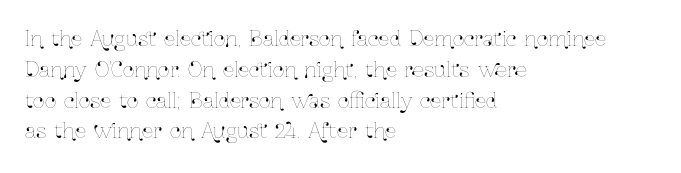
{"italic": "no", "underline": "no", "align": "left", "line_spacing": "normal", "line_spacing_ratio": 1.54, "letter_spacing": "normal", "letter_spacing_em": 0.0, "glyph_px": 20}
